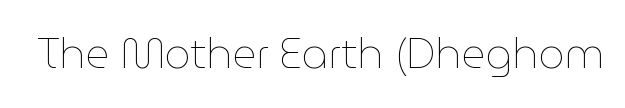
{"italic": "no", "bold": "no", "weight": "thin", "width": "normal", "stroke_contrast": "low", "x_height": "medium", "monospaced": "no", "underline": "no", "letter_spacing": "normal", "letter_spacing_em": 0.0, "glyph_px": 41}
